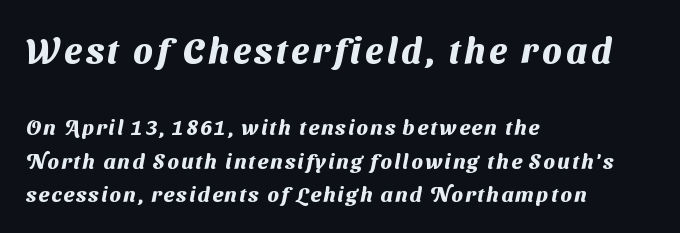
{"serif": "no", "bold": "yes", "weight": "heavy", "width": "normal", "stroke_contrast": "medium", "x_height": "medium", "monospaced": "no", "underline": "no", "align": "left", "line_spacing": "normal", "line_spacing_ratio": 1.61, "larger_block": "first", "size_ratio": 1.71, "glyph_px": 36}
